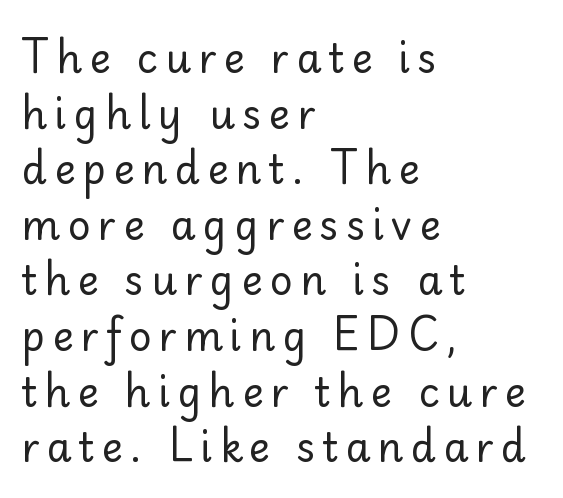
Typeset ragged right — the left edge is the straight one. Unmarked baselines from the first word to the last. The typography opts for an upright posture over an oblique one. You could not count columns in this text — the font is proportionally spaced.
